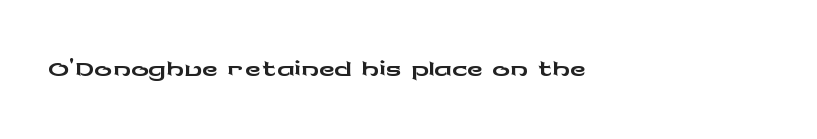
Q: Is the text italic (slanted)? A: No, it is upright.
Q: Is the typeface a serif or a sans-serif typeface? A: Sans-serif.
Q: Is the text underlined? A: No.
Q: How is the paragraph aligned? A: Left-aligned.
Q: Is the spacing between letters normal or unusually wide? A: Normal.
Q: Width (condensed, normal, or wide)? A: Wide.
Q: Stroke contrast? A: Low.
Q: x-height? A: Medium.
Q: Monospaced? A: No.
